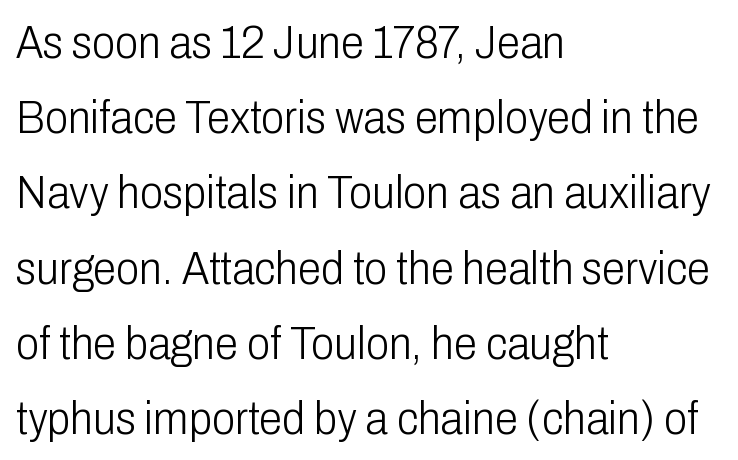
Horizontal bands of white between lines are of average thickness. Are there feet on the stems? There aren't — it's a sans. Varying glyph widths throughout — classic text-font behaviour. A clean baseline with only descenders dipping below it.
